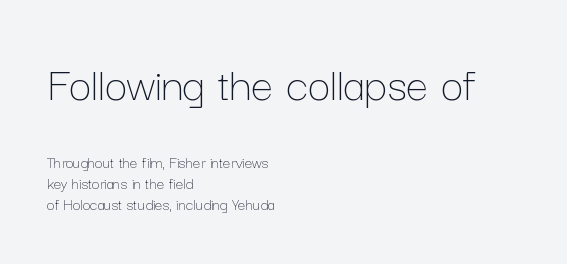
Q: Is the text bold? A: No.
Q: Is the text italic (slanted)? A: No, it is upright.
Q: Is the text underlined? A: No.
Q: How is the paragraph aligned? A: Left-aligned.
Q: Is the spacing between letters normal or unusually wide? A: Normal.
Q: Which block of text is set in a larger size, the first (top) or the second (bottom)? A: The first (top) one.
Q: Width (condensed, normal, or wide)? A: Normal.
Q: Stroke contrast? A: Low.
Q: x-height? A: Medium.
Q: Monospaced? A: No.
